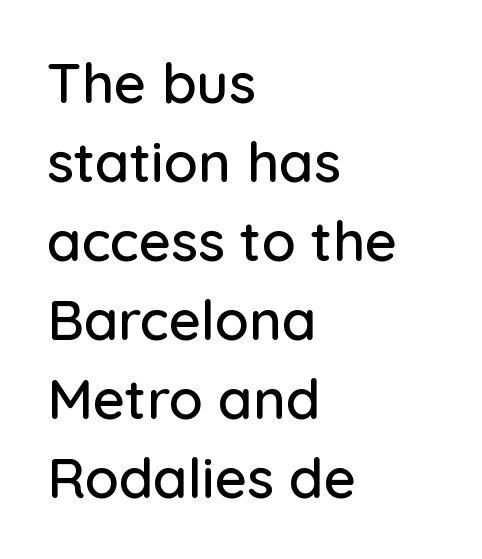
{"serif": "no", "italic": "no", "width": "normal", "stroke_contrast": "low", "x_height": "medium", "monospaced": "no", "underline": "no", "align": "left", "line_spacing": "normal", "line_spacing_ratio": 1.41, "letter_spacing": "normal", "letter_spacing_em": 0.0, "glyph_px": 56}
